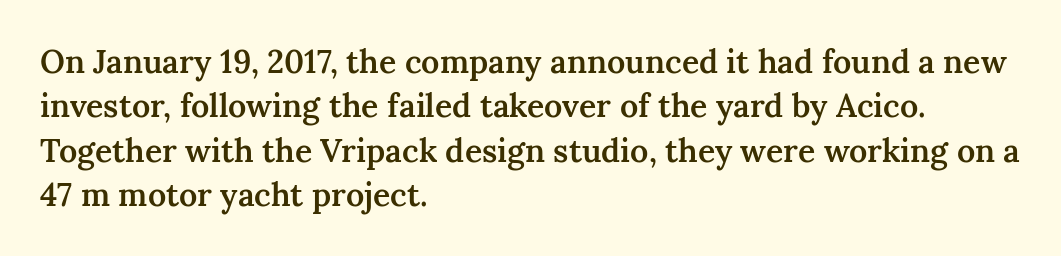
Descender tails drop into unmarked territory. Quick note: interline space is typical. Nope, not italic — everything's standing straight. Semibold letterforms, between regular and bold. The paragraph shown leans on its left margin. This rendering employs a face with finishing strokes, i.e., a serif.
